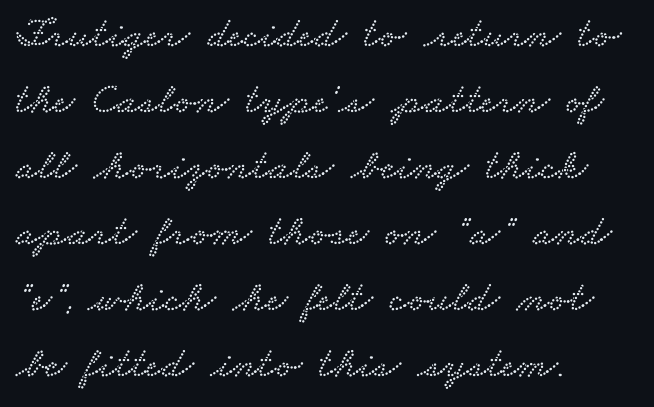
How would I describe the line gaps? Plain and ordinary. Think of a printed novel: that variable character pitch is what you see here. If you drew a ruler down the left edge, every line would touch it. The text was rendered using a seriffed face with decorative stroke endings. The letters sit at their default tracking, neither squeezed nor spread. A clean baseline with only descenders dipping below it.
